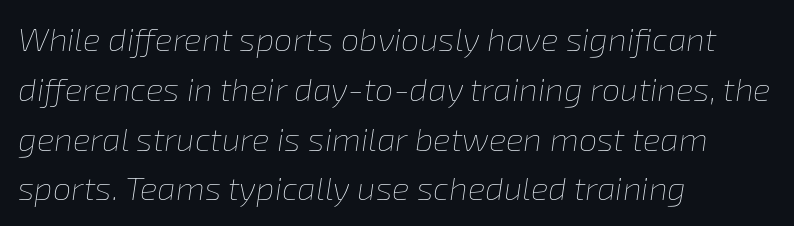
The image shows 33 px thin type, italic (leaning right); set left-aligned, normal line spacing (1.51x), normal letter spacing, not underlined; low stroke contrast and a medium x-height.
